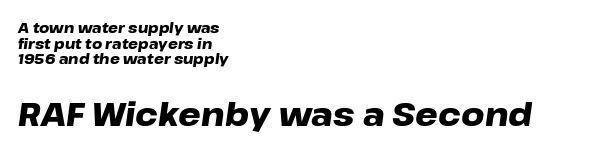
The face used here has a pronounced slope to its letters. The letters advance in unequal steps, a hallmark of proportional type. Underlining? Definitely not there. Visually the block forms a straight wall on the left and a jagged coastline on the right.
